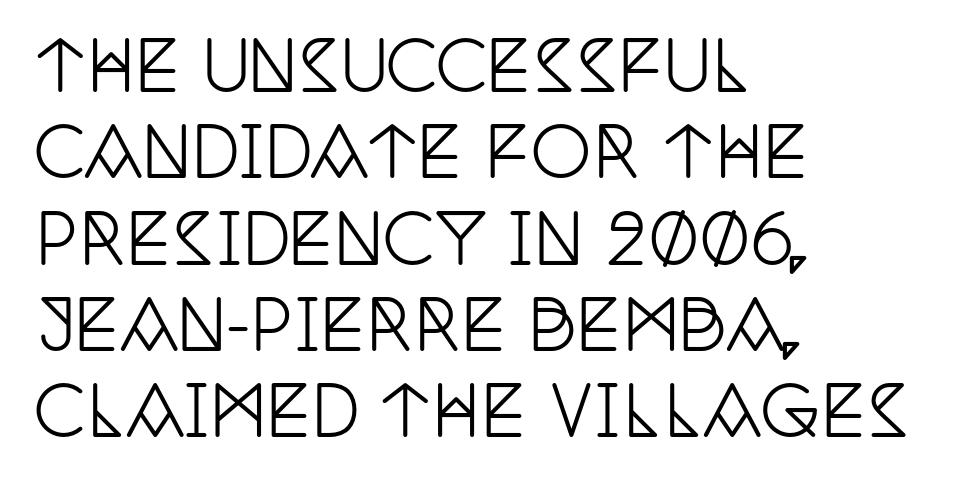
The typography opts for an upright posture over an oblique one. Each new line begins a customary step beneath the previous one. Is the letter spacing exaggerated? No — it looks like the ordinary default. You can tell from the footed stems that serif type was used.
